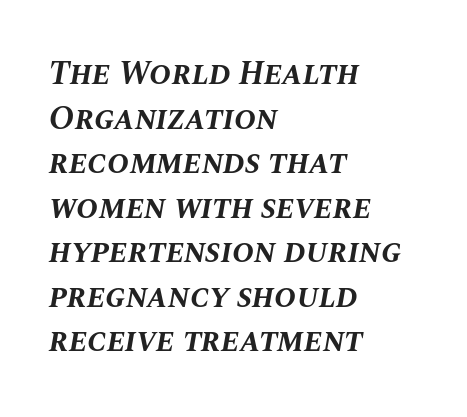
Q: Is the text bold? A: Yes.
Q: Is the text italic (slanted)? A: Yes, it leans right by about 10 degrees.
Q: Is the text underlined? A: No.
Q: How is the paragraph aligned? A: Left-aligned.
Q: Is the spacing between letters normal or unusually wide? A: Normal.
Q: Is the spacing between lines tight, normal or loose? A: Normal.
Q: Width (condensed, normal, or wide)? A: Normal.
Q: Stroke contrast? A: Medium.
Q: x-height? A: Large.
Q: Monospaced? A: No.
